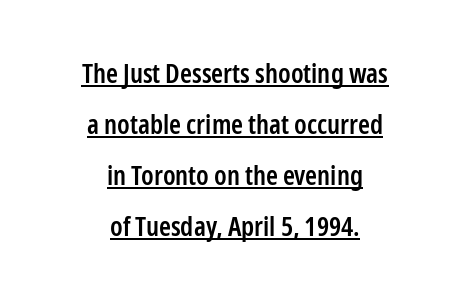
{"italic": "no", "bold": "semi", "underline": "yes", "align": "center", "line_spacing_ratio": 1.89, "letter_spacing": "normal", "letter_spacing_em": 0.0, "glyph_px": 27}
